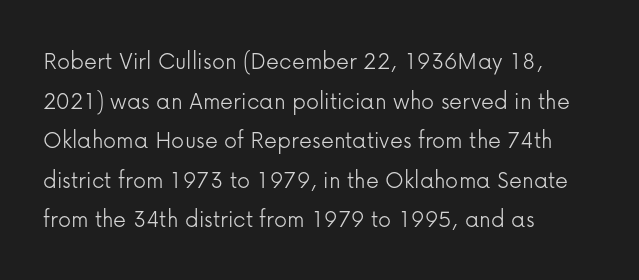
The block of text has a typical density, with ordinary space between rows. The line texture is even and compact thanks to regular tracking. Nothing heavy about these letters — not bold at all. Which margin do the lines hug? The left one — the right edge is uneven.
